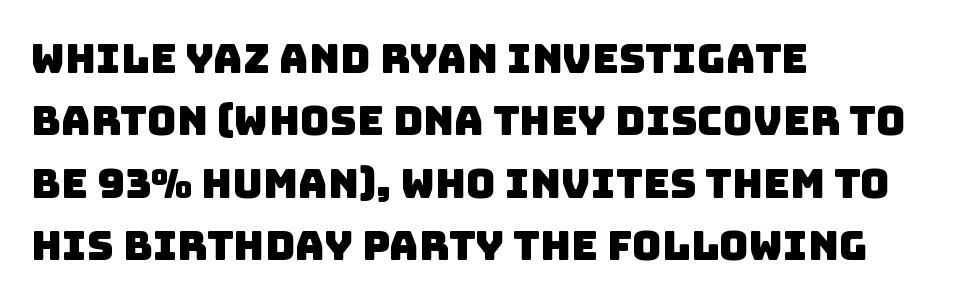
Note the varied advance widths — an 'i' is clearly narrower than an 'm'. The area under the type is left untouched. A normal amount of white space separates one row of letters from the next. This rendering employs a face without finishing strokes, i.e., a sans-serif. Line starts are locked; line ends wander.
